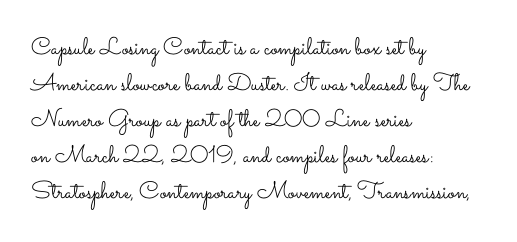
{"bold": "no", "underline": "no", "align": "left", "line_spacing": "normal", "line_spacing_ratio": 1.5, "letter_spacing": "normal", "letter_spacing_em": 0.0, "glyph_px": 24}
